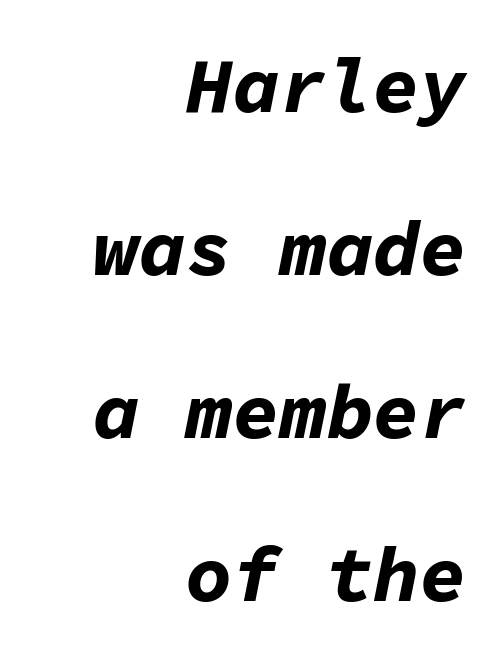
{"italic": "yes", "lean": "right", "slant_degrees": 11, "bold": "yes", "weight": "bold", "width": "normal", "stroke_contrast": "low", "x_height": "medium", "monospaced": "yes", "underline": "no", "align": "right", "line_spacing": "loose", "line_spacing_ratio": 2.09, "letter_spacing": "normal", "letter_spacing_em": 0.0, "glyph_px": 78}
